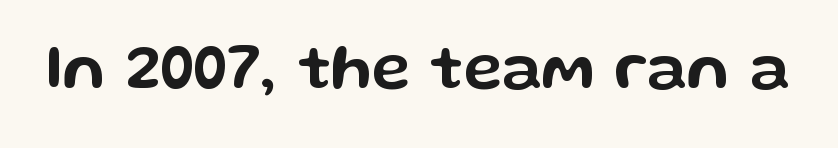
Q: Is the text italic (slanted)? A: No, it is upright.
Q: Is the typeface a serif or a sans-serif typeface? A: Sans-serif.
Q: Is the text underlined? A: No.
Q: Is the spacing between letters normal or unusually wide? A: Normal.
Q: Width (condensed, normal, or wide)? A: Wide.
Q: Stroke contrast? A: Low.
Q: x-height? A: Medium.
Q: Monospaced? A: No.
